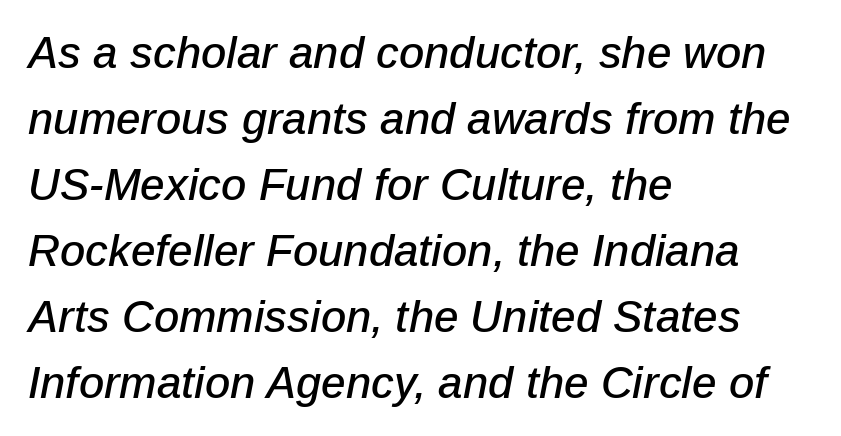
{"italic": "yes", "lean": "right", "slant_degrees": 12, "width": "normal", "stroke_contrast": "low", "x_height": "medium", "monospaced": "no", "underline": "no", "align": "left", "line_spacing": "normal", "line_spacing_ratio": 1.5, "letter_spacing": "normal", "letter_spacing_em": 0.0, "glyph_px": 44}
